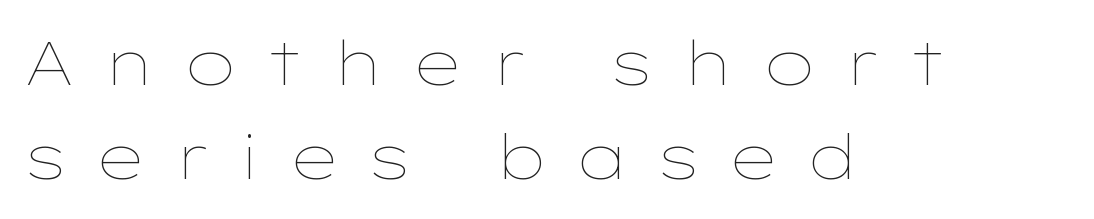
Each letter keeps its own natural width here, so spacing adapts to shape. The line-height multiplier appears to be the usual default. Each line starts at the same left margin while the right side varies. Vertical strokes here are truly vertical. This rendering widens character spacing well past its baseline value. Rule under the text: the space is simply empty.
